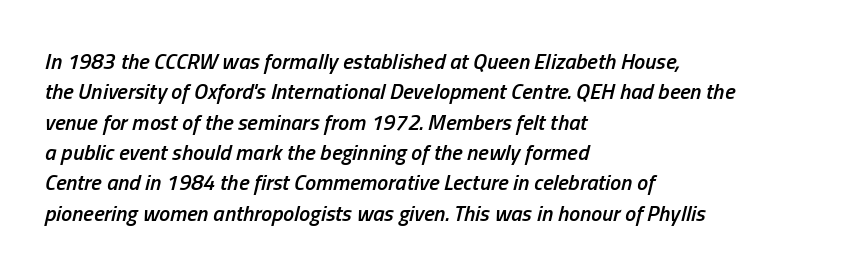
Q: Is the text bold? A: Semi-bold.
Q: Is the text italic (slanted)? A: Yes, it leans right by about 13 degrees.
Q: Is the text underlined? A: No.
Q: How is the paragraph aligned? A: Left-aligned.
Q: Is the spacing between letters normal or unusually wide? A: Normal.
Q: Is the spacing between lines tight, normal or loose? A: Normal.
